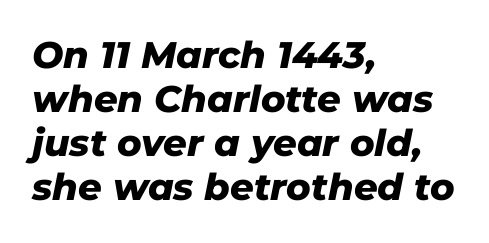
Style check: oblique. Short note: letters normally spaced. This rendering uses left alignment, leaving the right contour irregular. Character widths vary here, with narrow letters taking less room than wide ones. What weight is shown? A full bold with thick strokes. The baseline area is clear.
